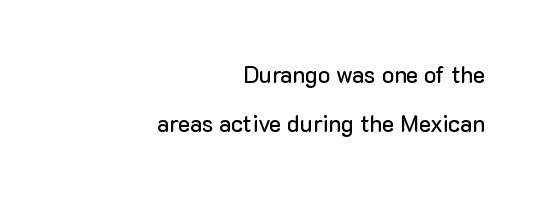
Q: Is the text italic (slanted)? A: No, it is upright.
Q: Is the text underlined? A: No.
Q: How is the paragraph aligned? A: Right-aligned.
Q: Is the spacing between letters normal or unusually wide? A: Normal.
Q: Is the spacing between lines tight, normal or loose? A: Loose.
